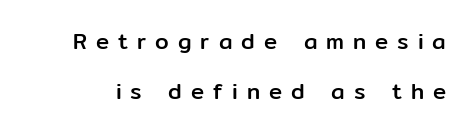
Q: Is the text italic (slanted)? A: No, it is upright.
Q: Is the text underlined? A: No.
Q: Is the spacing between letters normal or unusually wide? A: Unusually wide.
Q: Is the spacing between lines tight, normal or loose? A: Loose.
